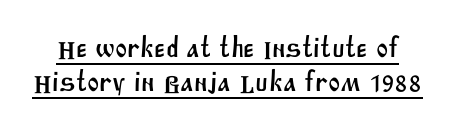
The image shows 29 px sans-serif type; set line spacing 1.17x, normal letter spacing, underlined; medium stroke contrast and a large x-height.
